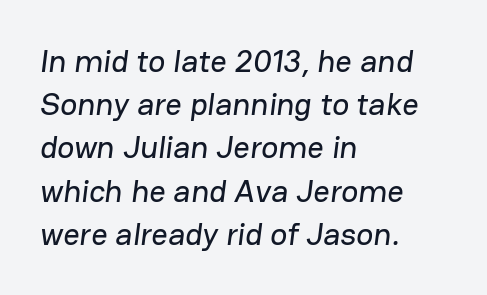
{"serif": "no", "width": "normal", "stroke_contrast": "low", "x_height": "medium", "monospaced": "no", "underline": "no", "align": "left", "line_spacing": "normal", "line_spacing_ratio": 1.35, "letter_spacing": "normal", "letter_spacing_em": 0.0, "glyph_px": 32}
